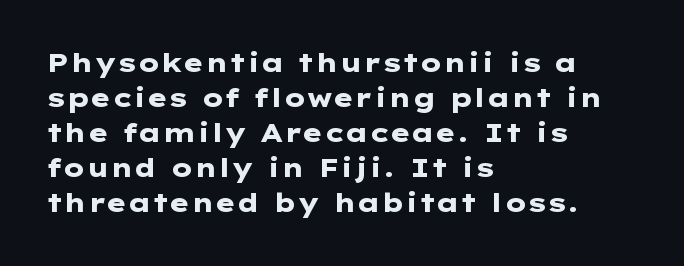
Spacing between characters is what you'd get straight out of the box. If you drew a line through each stem, it would be perfectly vertical. Which margin do the lines hug? The left one — the right edge is uneven. Leading: standard. Is the type bold? Yes — the strokes are clearly thick and heavy.
